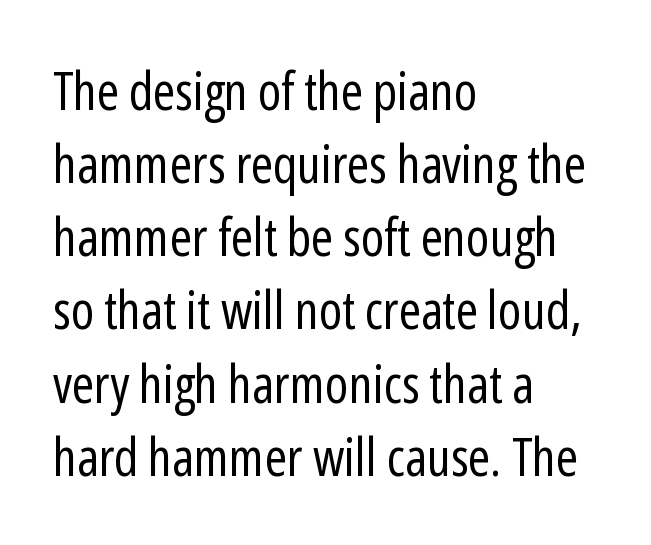
{"serif": "no", "italic": "no", "bold": "no", "weight": "regular", "width": "condensed", "stroke_contrast": "low", "x_height": "medium", "monospaced": "no", "underline": "no", "align": "left", "line_spacing": "normal", "line_spacing_ratio": 1.38, "letter_spacing": "normal", "letter_spacing_em": 0.0, "glyph_px": 53}
